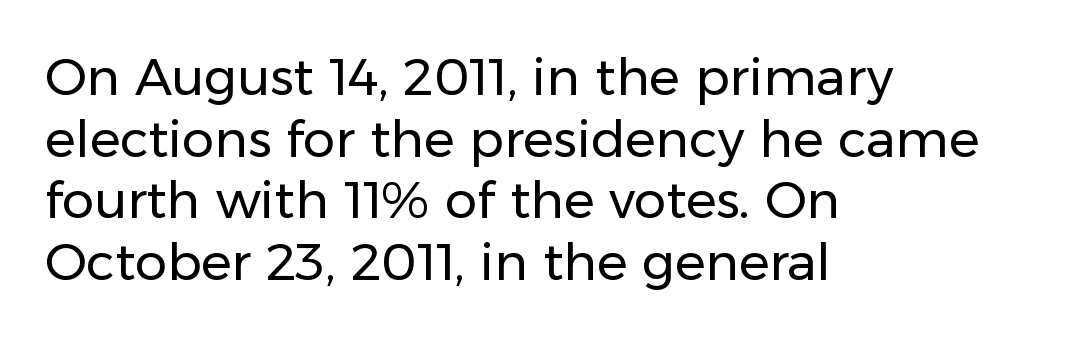
Ascenders rise straight up at ninety degrees. In terms of letterform style, serifs are entirely absent. Rule under the text: the space is simply empty. The rendering uses natural spacing where letterforms have individual widths.
